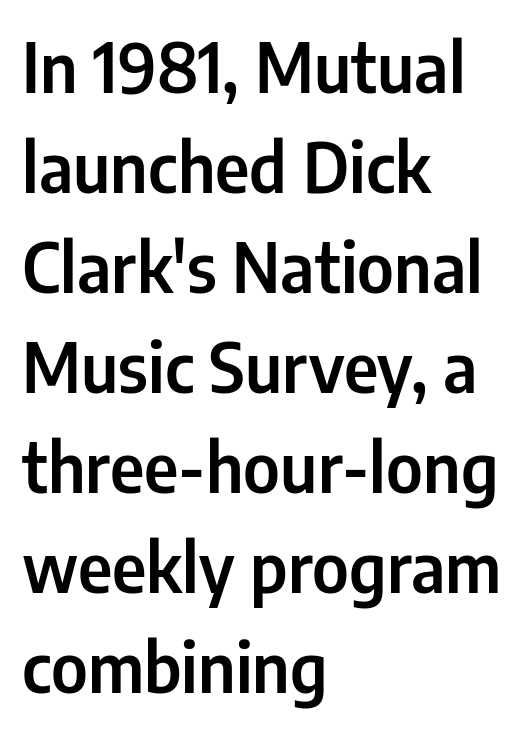
{"serif": "no", "italic": "no", "width": "condensed", "stroke_contrast": "low", "x_height": "medium", "monospaced": "no", "underline": "no", "align": "left", "line_spacing": "normal", "line_spacing_ratio": 1.47, "letter_spacing": "normal", "letter_spacing_em": 0.0, "glyph_px": 68}
